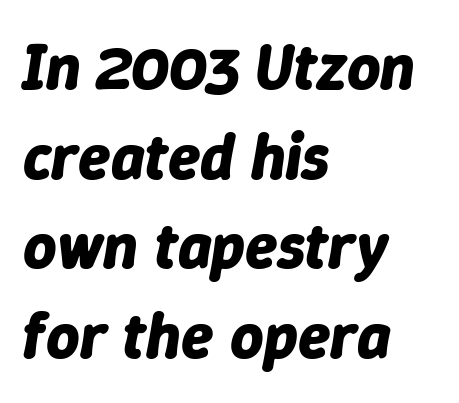
Q: Is the text bold? A: Yes.
Q: Is the text italic (slanted)? A: Yes, it leans right by about 9 degrees.
Q: Is the text underlined? A: No.
Q: How is the paragraph aligned? A: Left-aligned.
Q: Is the spacing between letters normal or unusually wide? A: Normal.
Q: Is the spacing between lines tight, normal or loose? A: Normal.
Q: Width (condensed, normal, or wide)? A: Normal.
Q: Stroke contrast? A: Low.
Q: x-height? A: Medium.
Q: Monospaced? A: No.
